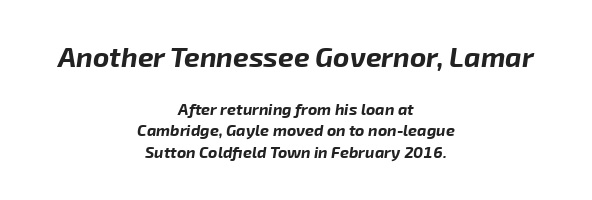
The image shows 28 px bold type, italic (leaning right); set centered, normal line spacing (1.34x), normal letter spacing, not underlined; the first (top) block is 1.75x larger; low stroke contrast and a medium x-height.
